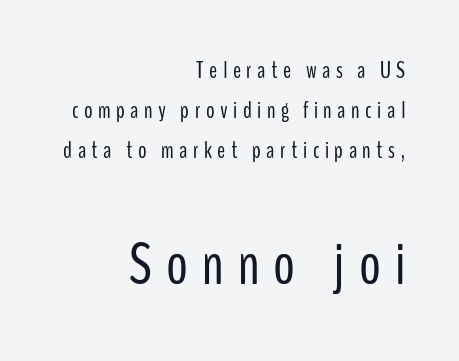
The image shows 61 px light, condensed sans-serif type, upright; set right-aligned, normal line spacing (1.67x), unusually wide letter spacing (+0.23 em), not underlined; the second (bottom) block is 2.54x larger; low stroke contrast and a medium x-height.
